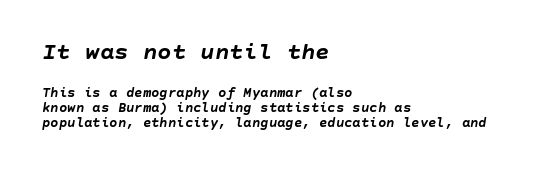
The image shows 24 px bold type, italic (leaning right); set left-aligned, tight line spacing (1.08x), normal letter spacing, not underlined; the first (top) block is 1.71x larger.
